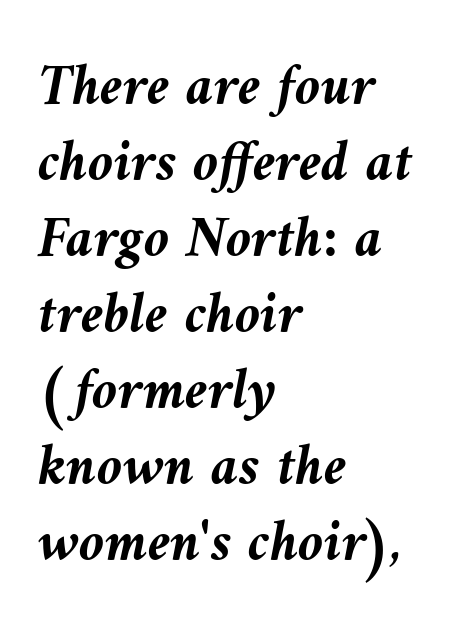
{"italic": "yes", "lean": "left", "slant_degrees": 9, "bold": "yes", "weight": "semibold", "width": "normal", "stroke_contrast": "medium", "x_height": "medium", "monospaced": "no", "underline": "no", "align": "left", "line_spacing": "normal", "line_spacing_ratio": 1.31, "letter_spacing": "normal", "letter_spacing_em": 0.0, "glyph_px": 58}
